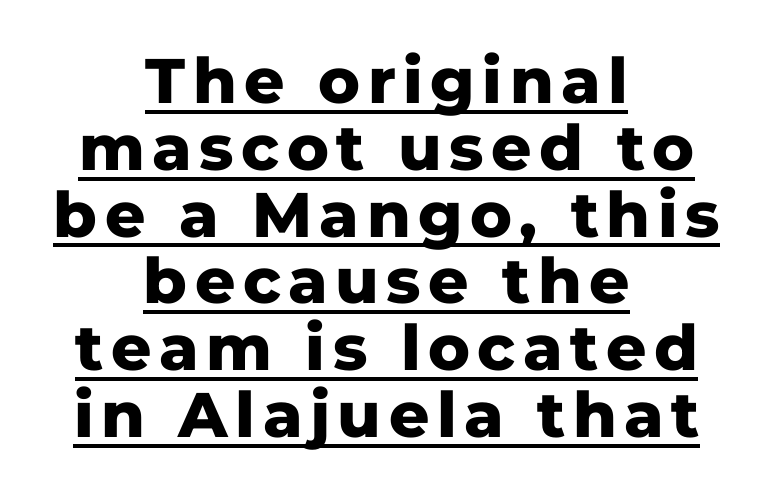
The image shows 63 px heavy sans-serif type, upright; set centered, tight line spacing (1.06x), underlined; low stroke contrast and a medium x-height.
